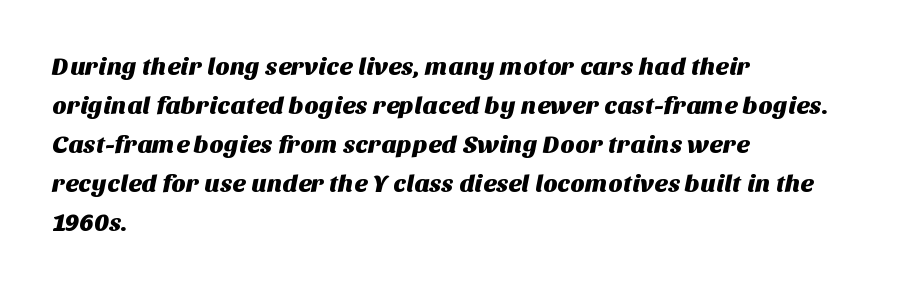
Q: Is the text underlined? A: No.
Q: How is the paragraph aligned? A: Left-aligned.
Q: Is the spacing between letters normal or unusually wide? A: Normal.
Q: Is the spacing between lines tight, normal or loose? A: Normal.
